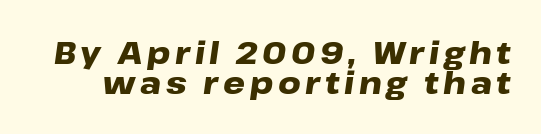
Rows of type sit shoulder to shoulder in the vertical direction. Plain, unruled lines of type. Emphasis by weight is at full strength: bold. Quick note: italic.
